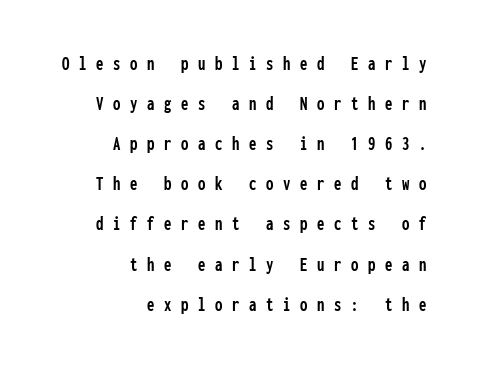
Q: Is the text italic (slanted)? A: No, it is upright.
Q: Is the text underlined? A: No.
Q: How is the paragraph aligned? A: Right-aligned.
Q: Is the spacing between letters normal or unusually wide? A: Unusually wide.
Q: Is the spacing between lines tight, normal or loose? A: Loose.
